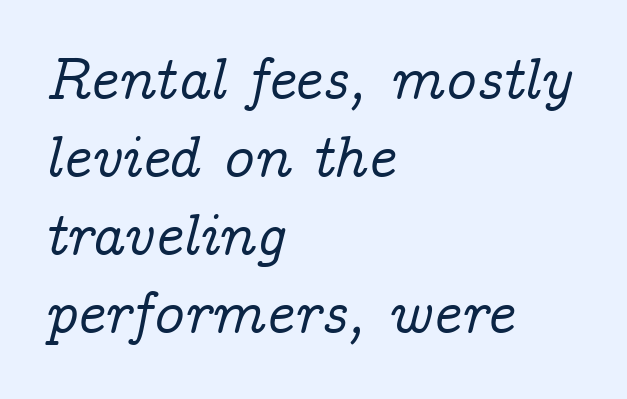
{"serif": "yes", "italic": "yes", "lean": "right", "slant_degrees": 14, "width": "normal", "stroke_contrast": "low", "x_height": "medium", "monospaced": "no", "underline": "no", "align": "left", "line_spacing": "normal", "line_spacing_ratio": 1.3, "letter_spacing": "normal", "letter_spacing_em": 0.0, "glyph_px": 60}
